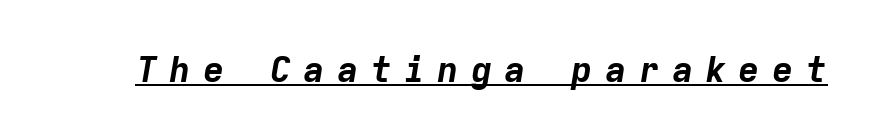
{"italic": "yes", "lean": "right", "slant_degrees": 9, "bold": "yes", "weight": "bold", "width": "normal", "stroke_contrast": "low", "x_height": "medium", "monospaced": "yes", "underline": "yes", "letter_spacing": "wide", "letter_spacing_em": 0.33, "glyph_px": 36}
